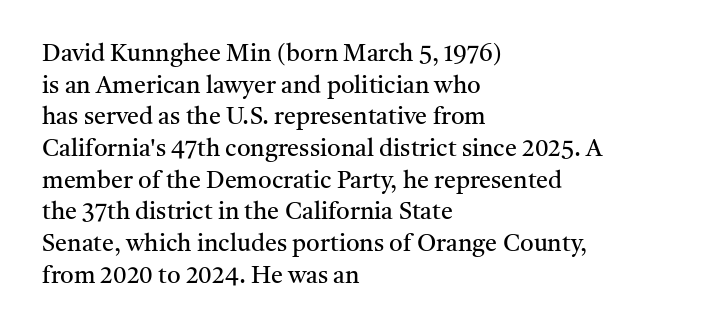
Leftover space on each line is placed entirely after the last word. The typesetting does not lean heavy: it is not bold. Honestly, the letter spacing is just normal — you wouldn't notice it. Underline: absent. If you drew a line through each stem, it would be perfectly vertical.
